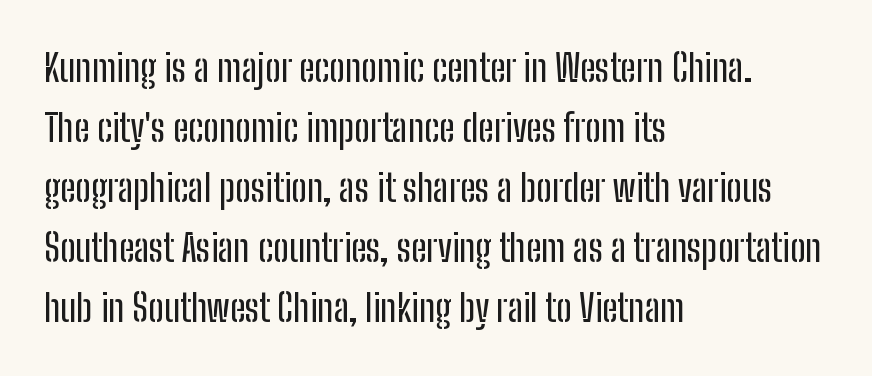
{"serif": "no", "italic": "no", "width": "condensed", "stroke_contrast": "low", "x_height": "medium", "monospaced": "no", "underline": "no", "align": "left", "line_spacing": "normal", "line_spacing_ratio": 1.58, "letter_spacing": "normal", "letter_spacing_em": 0.0, "glyph_px": 38}
